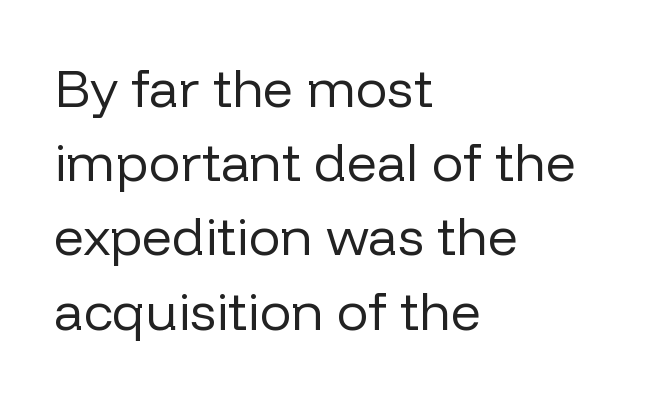
{"serif": "no", "italic": "no", "bold": "no", "weight": "regular", "width": "normal", "stroke_contrast": "low", "x_height": "medium", "monospaced": "no", "underline": "no", "align": "left", "line_spacing": "normal", "line_spacing_ratio": 1.4, "letter_spacing": "normal", "letter_spacing_em": 0.0, "glyph_px": 53}
